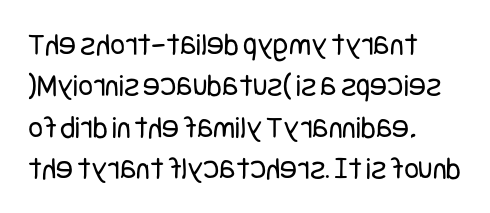
Q: Is the text bold? A: No.
Q: Is the text italic (slanted)? A: No, it is upright.
Q: Is the typeface a serif or a sans-serif typeface? A: Sans-serif.
Q: Is the text underlined? A: No.
Q: How is the paragraph aligned? A: Left-aligned.
Q: Is the spacing between letters normal or unusually wide? A: Normal.
Q: Is the spacing between lines tight, normal or loose? A: Normal.
Q: Width (condensed, normal, or wide)? A: Condensed.
Q: Stroke contrast? A: Low.
Q: x-height? A: Large.
